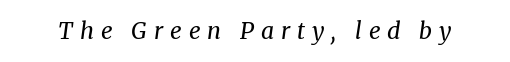
Is the type heavy? It reads as light-to-regular instead. What stands out about the letter spacing? Its width — letters are far apart. When letters slant like this, we call the style italic. The foot of each line stays bare and open.
